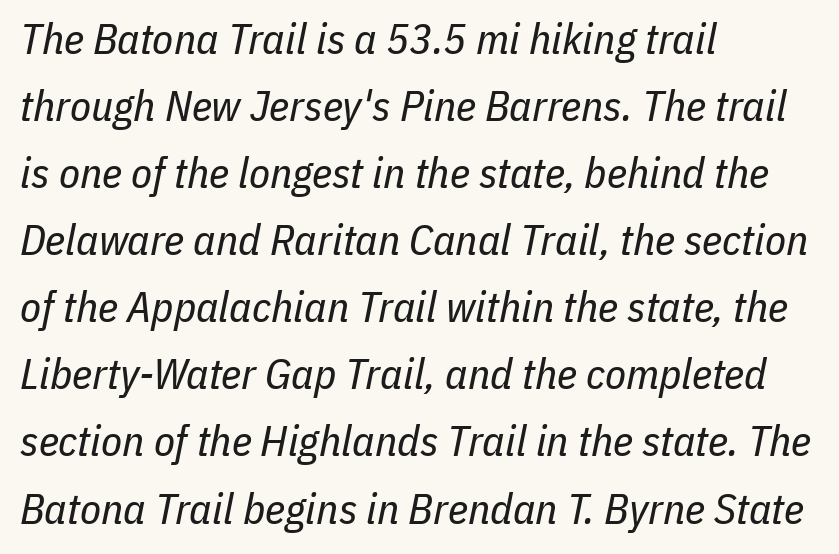
The image shows 43 px regular-weight, condensed type, italic (leaning right); set left-aligned, normal line spacing (1.56x), normal letter spacing, not underlined; low stroke contrast and a medium x-height.
